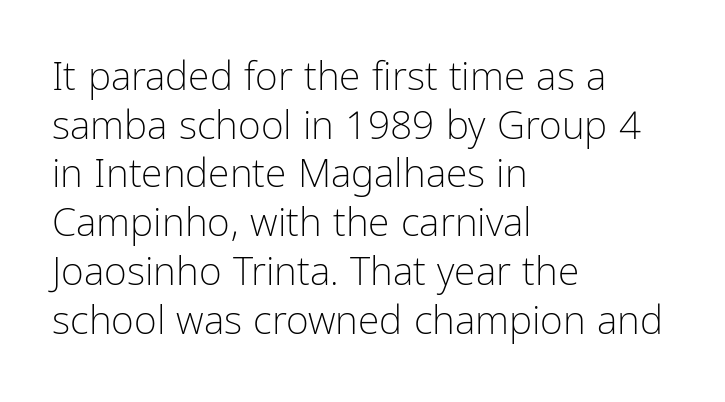
The image shows 39 px light, condensed sans-serif type, upright; set left-aligned, normal line spacing (1.25x), normal letter spacing, not underlined; low stroke contrast and a medium x-height.
